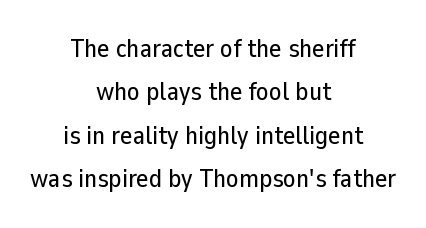
Q: Is the text italic (slanted)? A: No, it is upright.
Q: Is the text underlined? A: No.
Q: How is the paragraph aligned? A: Centered.
Q: Is the spacing between letters normal or unusually wide? A: Normal.
Q: Is the spacing between lines tight, normal or loose? A: Normal.
